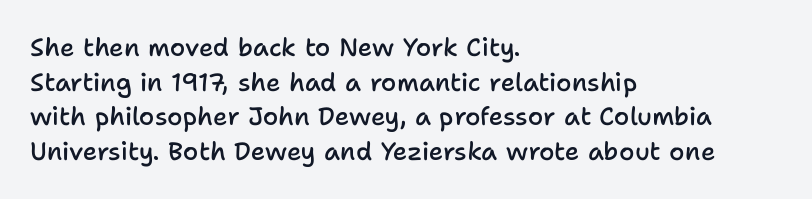
Quick note: underline off. The block of text has a typical density, with ordinary space between rows. Does the lettering tilt? It doesn't — this is upright. Characters follow at the spacing the type designer built in.
